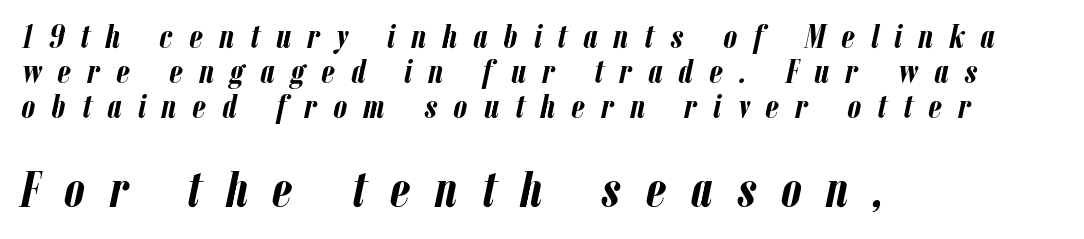
{"italic": "yes", "lean": "right", "slant_degrees": 12, "bold": "yes", "weight": "semibold", "width": "condensed", "stroke_contrast": "low", "x_height": "medium", "monospaced": "no", "underline": "no", "align": "left", "line_spacing": "tight", "line_spacing_ratio": 1.03, "letter_spacing": "wide", "letter_spacing_em": 0.48, "larger_block": "second", "size_ratio": 1.5, "glyph_px": 51}
